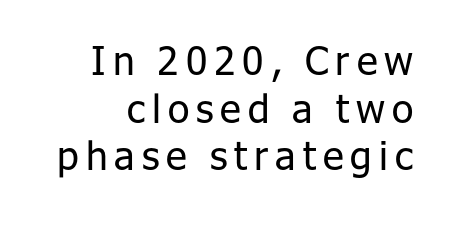
{"serif": "no", "italic": "no", "bold": "no", "weight": "regular", "width": "normal", "stroke_contrast": "low", "x_height": "medium", "monospaced": "no", "underline": "no", "line_spacing_ratio": 1.22, "glyph_px": 39}
